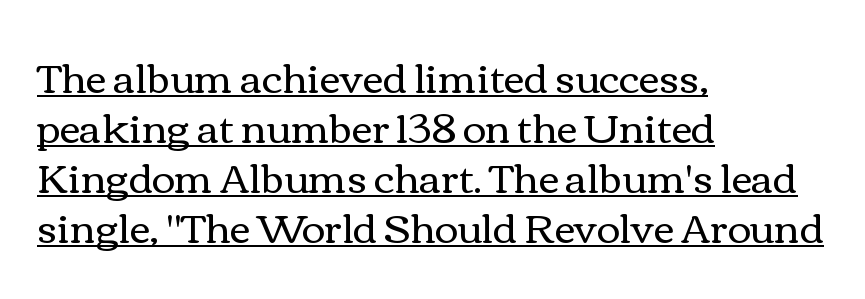
The image shows 40 px regular-weight, wide type, upright; set left-aligned, normal line spacing (1.25x), normal letter spacing, underlined; a medium x-height.
